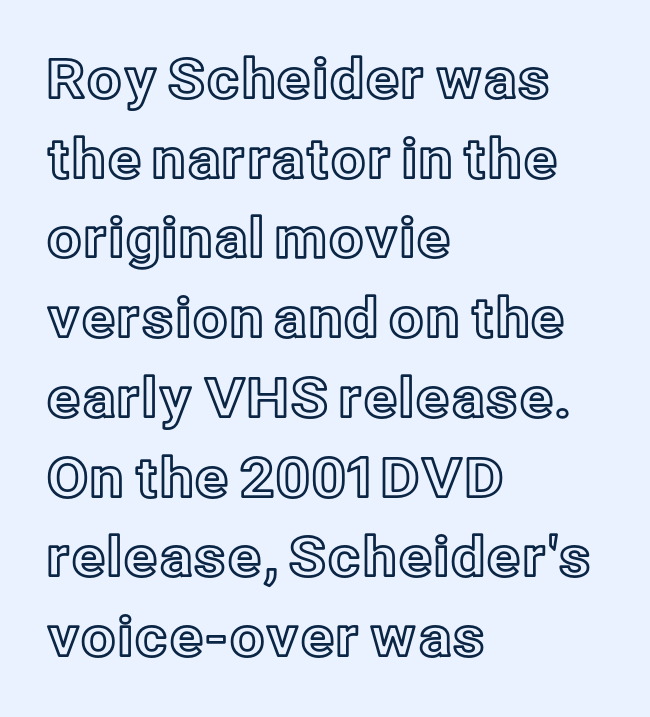
{"italic": "no", "width": "normal", "x_height": "medium", "monospaced": "no", "underline": "no", "align": "left", "line_spacing": "normal", "line_spacing_ratio": 1.45, "letter_spacing": "normal", "letter_spacing_em": 0.0, "glyph_px": 55}
